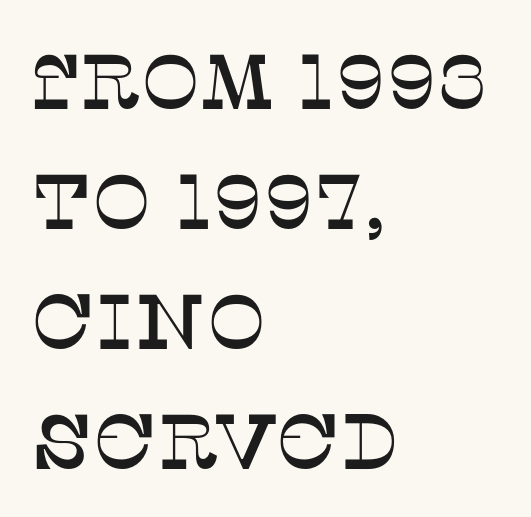
Q: Is the text italic (slanted)? A: No, it is upright.
Q: Is the typeface a serif or a sans-serif typeface? A: Serif.
Q: Is the text underlined? A: No.
Q: How is the paragraph aligned? A: Left-aligned.
Q: Is the spacing between letters normal or unusually wide? A: Normal.
Q: Is the spacing between lines tight, normal or loose? A: Normal.
Q: Width (condensed, normal, or wide)? A: Normal.
Q: Stroke contrast? A: Low.
Q: x-height? A: Large.
Q: Monospaced? A: No.
